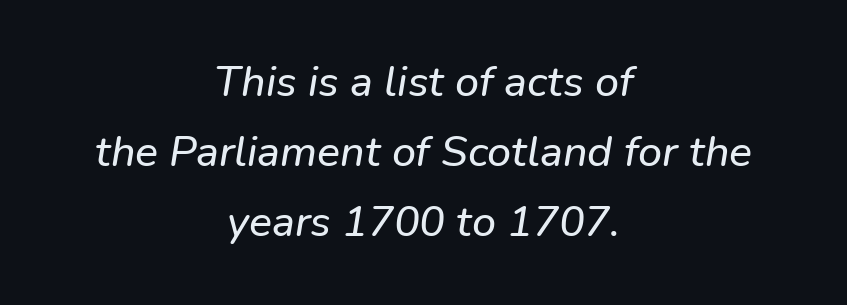
The letters advance in unequal steps, a hallmark of proportional type. Font category for this specimen: sans-serif. The line texture is even and compact thanks to regular tracking. This rendering uses center alignment, leaving both contours irregular but symmetric. Reading down the column, the eye jumps a familiar distance to each next line. The space beneath each line is pristine and unruled.
